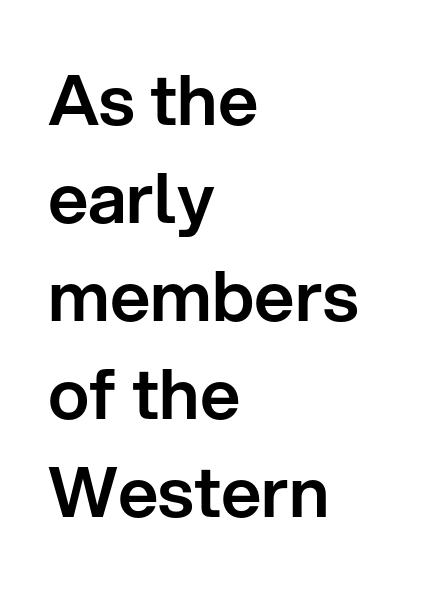
{"serif": "no", "italic": "no", "width": "normal", "stroke_contrast": "low", "x_height": "medium", "monospaced": "no", "underline": "no", "align": "left", "line_spacing": "normal", "line_spacing_ratio": 1.4, "letter_spacing": "normal", "letter_spacing_em": 0.0, "glyph_px": 70}
